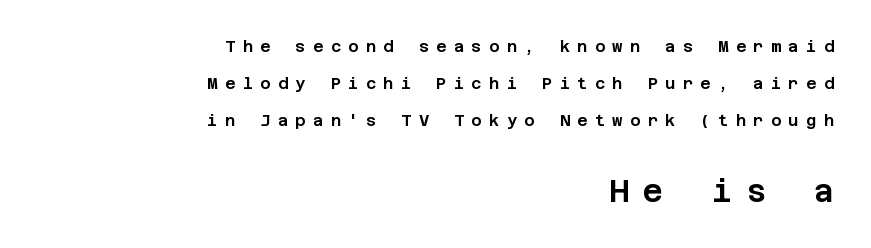
{"serif": "no", "italic": "no", "width": "normal", "stroke_contrast": "low", "x_height": "large", "underline": "no", "align": "right", "line_spacing": "loose", "line_spacing_ratio": 2.3, "letter_spacing": "wide", "letter_spacing_em": 0.45, "larger_block": "second", "size_ratio": 1.94, "glyph_px": 31}
